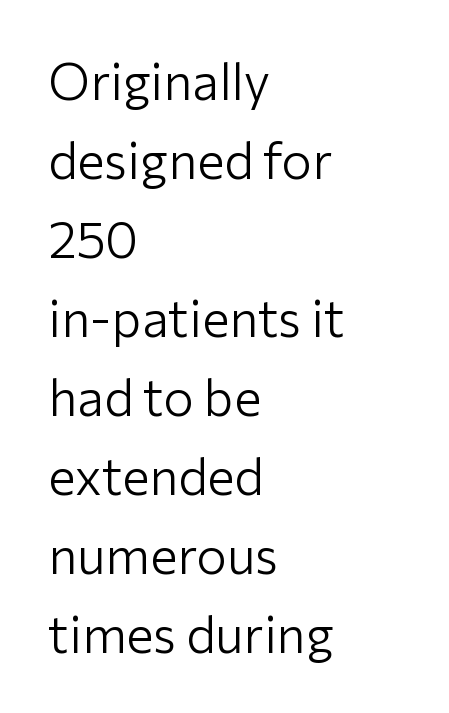
{"serif": "no", "italic": "no", "bold": "no", "weight": "light", "width": "normal", "stroke_contrast": "low", "x_height": "medium", "monospaced": "no", "underline": "no", "align": "left", "line_spacing": "normal", "line_spacing_ratio": 1.55, "letter_spacing": "normal", "letter_spacing_em": 0.0, "glyph_px": 51}
